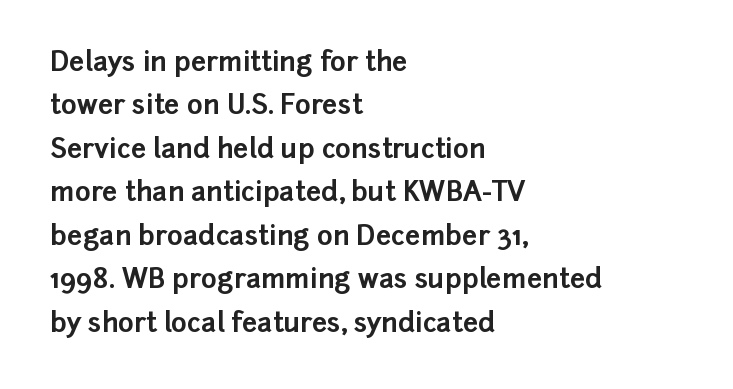
{"italic": "no", "bold": "yes", "underline": "no", "align": "left", "line_spacing": "normal", "line_spacing_ratio": 1.61, "letter_spacing": "normal", "letter_spacing_em": 0.0, "glyph_px": 27}
